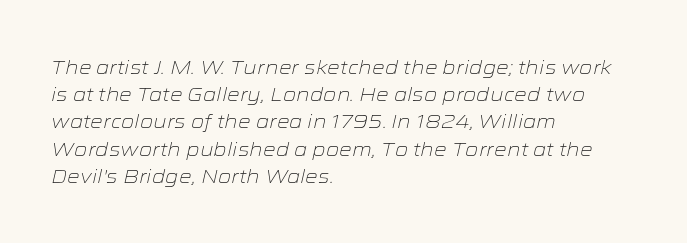
Short note: letters normally spaced. The paragraph shown leans on its left margin. The cut favours lightness, reaching ordinary text weight at its darkest. The strip under each line holds only bare page.
